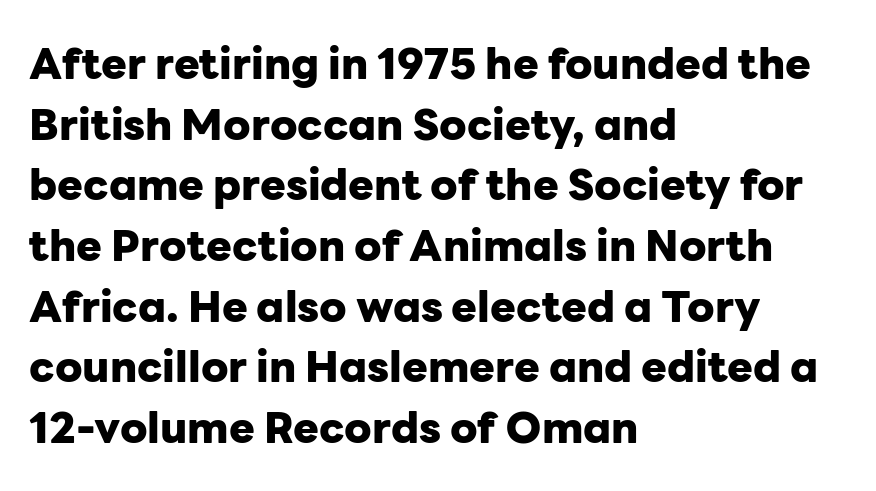
A normal amount of white space separates one row of letters from the next. Nothing unusual about the tracking: characters are spaced as the font intends. The rendering uses natural spacing where letterforms have individual widths. Nobody drew a line under any word here. Left-aligned paragraph, ragged on the right.
